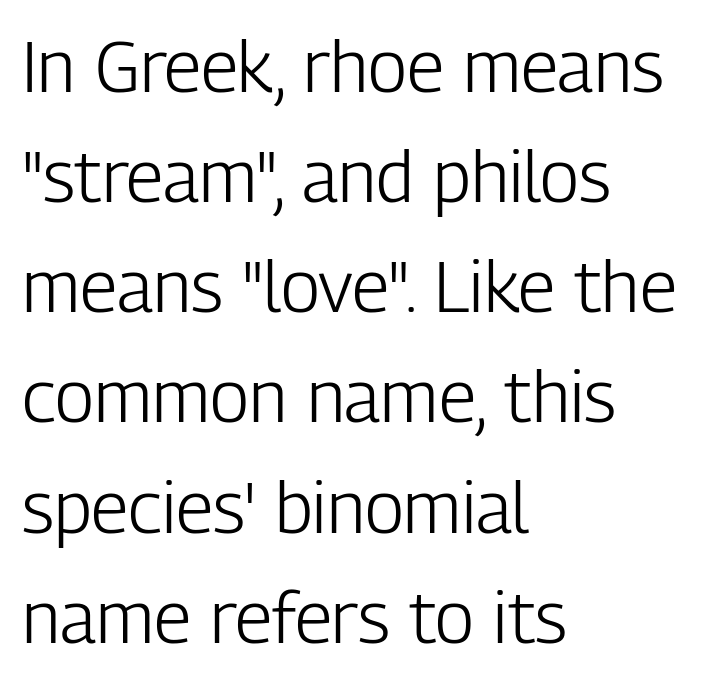
{"serif": "no", "italic": "no", "bold": "no", "weight": "light", "width": "condensed", "stroke_contrast": "low", "x_height": "medium", "monospaced": "no", "underline": "no", "align": "left", "line_spacing": "normal", "line_spacing_ratio": 1.53, "letter_spacing": "normal", "letter_spacing_em": 0.0, "glyph_px": 72}
